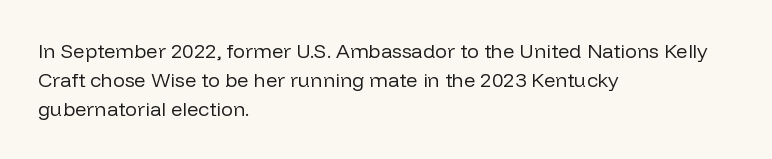
{"italic": "no", "bold": "no", "underline": "no", "align": "left", "line_spacing": "normal", "line_spacing_ratio": 1.44, "letter_spacing": "normal", "letter_spacing_em": 0.0, "glyph_px": 20}
